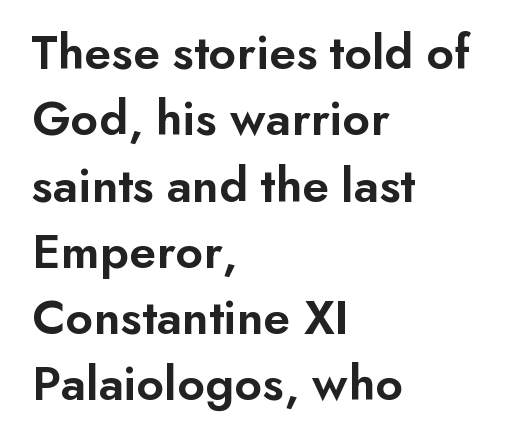
{"serif": "no", "italic": "no", "bold": "semi", "weight": "semibold", "width": "normal", "stroke_contrast": "low", "x_height": "small", "monospaced": "no", "underline": "no", "align": "left", "line_spacing": "normal", "line_spacing_ratio": 1.3, "letter_spacing": "normal", "letter_spacing_em": 0.0, "glyph_px": 51}
